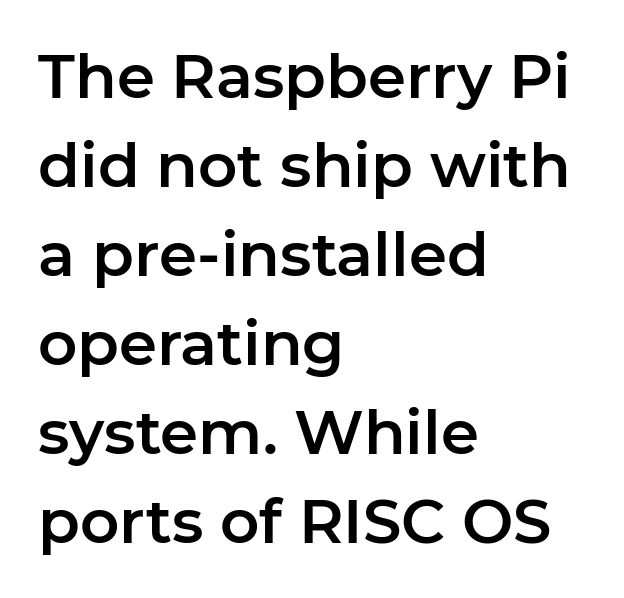
{"serif": "no", "italic": "no", "width": "normal", "stroke_contrast": "low", "x_height": "medium", "monospaced": "no", "underline": "no", "align": "left", "line_spacing": "normal", "line_spacing_ratio": 1.46, "letter_spacing": "normal", "letter_spacing_em": 0.0, "glyph_px": 61}
